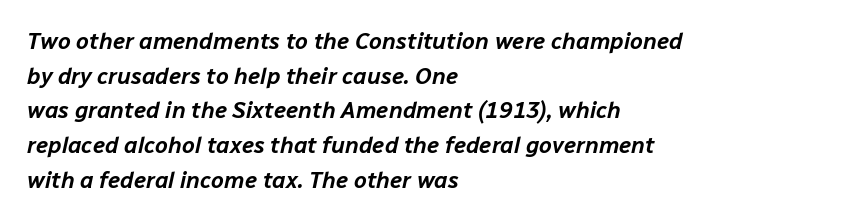
The image shows 23 px text type, italic (leaning right); set left-aligned, normal line spacing (1.51x), normal letter spacing, not underlined.
